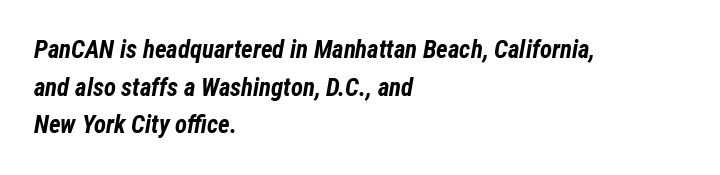
{"italic": "yes", "lean": "right", "slant_degrees": 12, "bold": "yes", "underline": "no", "align": "left", "line_spacing": "normal", "line_spacing_ratio": 1.51, "letter_spacing": "normal", "letter_spacing_em": 0.0, "glyph_px": 25}
